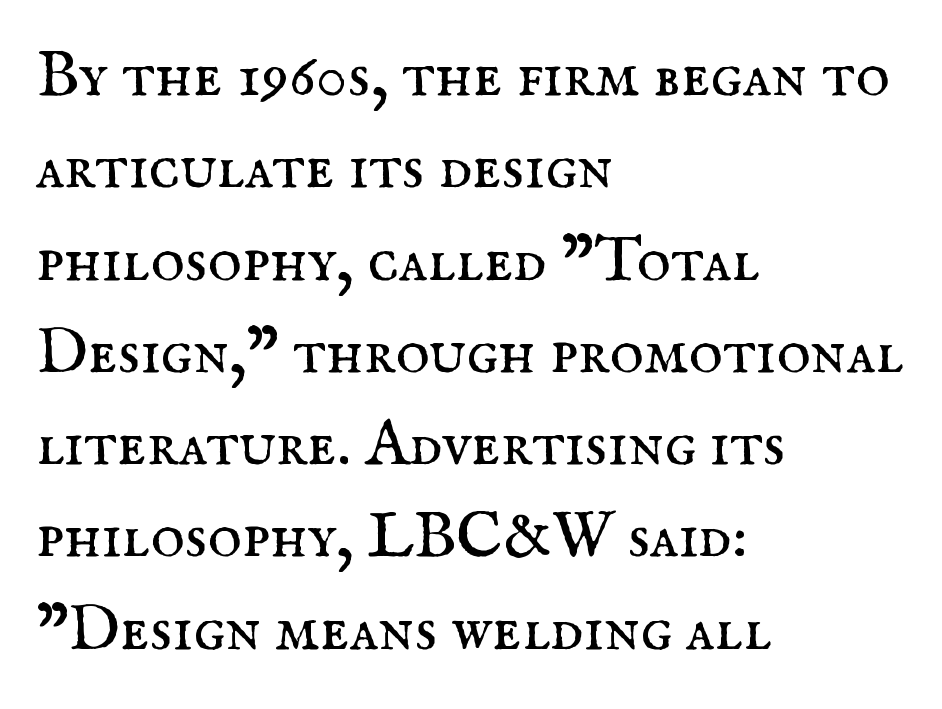
Q: Is the text bold? A: No.
Q: Is the text italic (slanted)? A: No, it is upright.
Q: Is the typeface a serif or a sans-serif typeface? A: Serif.
Q: Is the text underlined? A: No.
Q: How is the paragraph aligned? A: Left-aligned.
Q: Is the spacing between letters normal or unusually wide? A: Normal.
Q: Is the spacing between lines tight, normal or loose? A: Normal.
Q: Width (condensed, normal, or wide)? A: Normal.
Q: Stroke contrast? A: Medium.
Q: x-height? A: Small.
Q: Monospaced? A: No.
